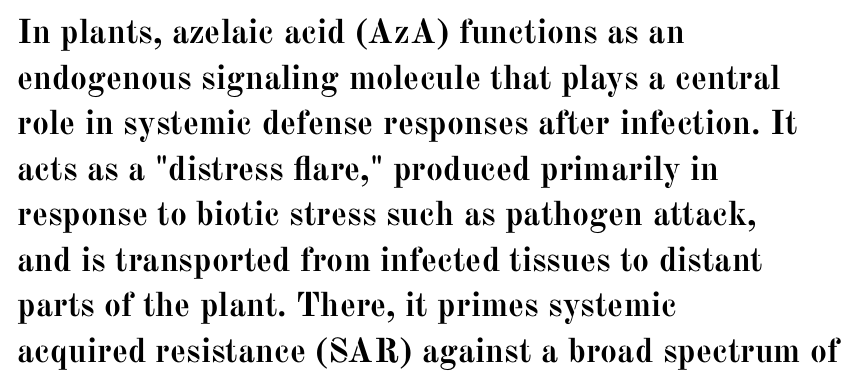
A dark, heavy texture on the line: the type is bold. Baseline-to-baseline distance is the conventional proportion of letter height. The letters carry serifs — small finishing strokes at the ends of their stems. Posture: straight, roman, zero tilt.
